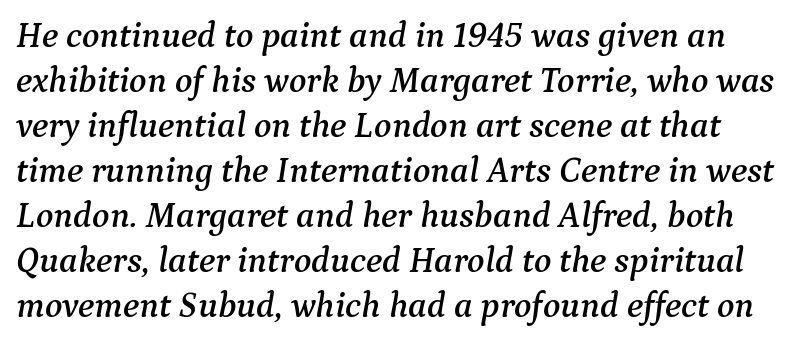
{"serif": "yes", "italic": "yes", "lean": "right", "slant_degrees": 9, "width": "normal", "stroke_contrast": "medium", "x_height": "medium", "monospaced": "no", "underline": "no", "line_spacing": "normal", "line_spacing_ratio": 1.25, "letter_spacing": "normal", "letter_spacing_em": 0.0, "glyph_px": 36}
